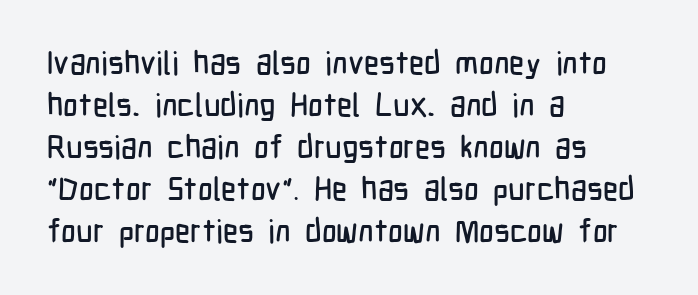
{"serif": "no", "italic": "no", "width": "condensed", "stroke_contrast": "low", "x_height": "medium", "monospaced": "no", "underline": "no", "align": "left", "line_spacing": "normal", "line_spacing_ratio": 1.31, "letter_spacing": "normal", "letter_spacing_em": 0.0, "glyph_px": 32}
